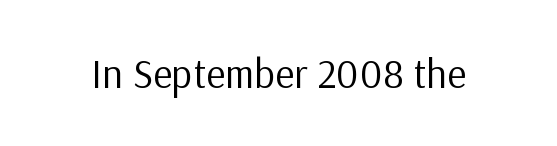
Q: Is the text bold? A: No.
Q: Is the text italic (slanted)? A: No, it is upright.
Q: Is the typeface a serif or a sans-serif typeface? A: Sans-serif.
Q: Is the text underlined? A: No.
Q: Is the spacing between letters normal or unusually wide? A: Normal.
Q: Width (condensed, normal, or wide)? A: Normal.
Q: Stroke contrast? A: Low.
Q: x-height? A: Medium.
Q: Monospaced? A: No.
